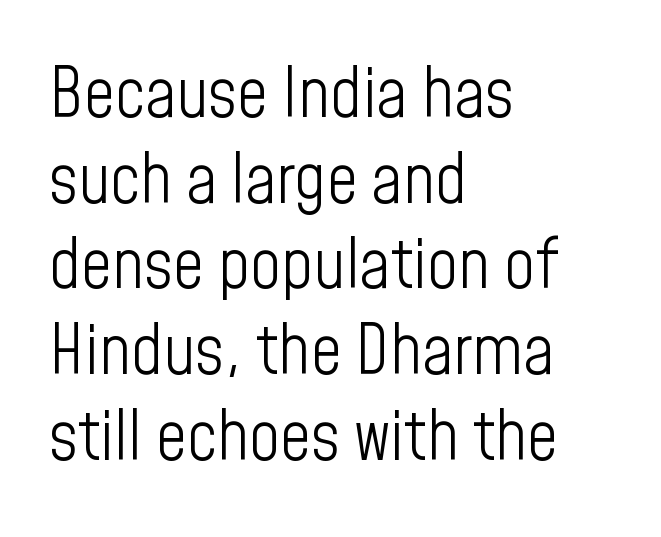
Summary of weight: not heavy and not bold. A typesetter would call this proportional, since set widths differ per character. Default kerning and tracking; the words read as compact shapes. Unlike italic type, these characters show no tilt at all. Clear beneath every line of the passage.
